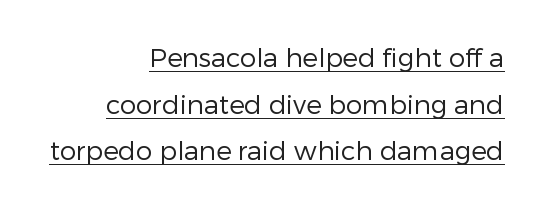
The image shows 26 px text type, upright; set right-aligned, line spacing 1.79x, normal letter spacing, underlined.
